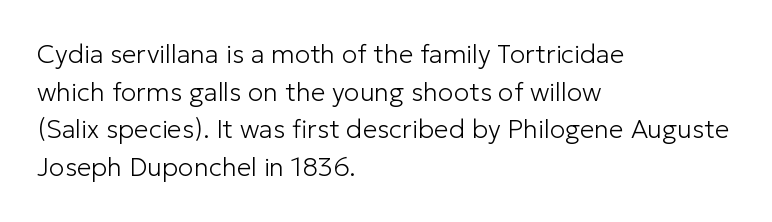
Q: Is the text bold? A: No.
Q: Is the text italic (slanted)? A: No, it is upright.
Q: Is the text underlined? A: No.
Q: How is the paragraph aligned? A: Left-aligned.
Q: Is the spacing between letters normal or unusually wide? A: Normal.
Q: Is the spacing between lines tight, normal or loose? A: Normal.
